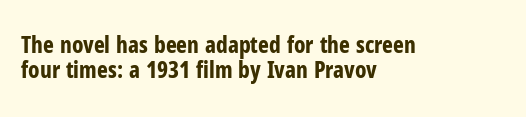
{"italic": "no", "bold": "yes", "underline": "no", "align": "left", "line_spacing": "tight", "line_spacing_ratio": 1.09, "letter_spacing": "normal", "letter_spacing_em": 0.0, "glyph_px": 23}
